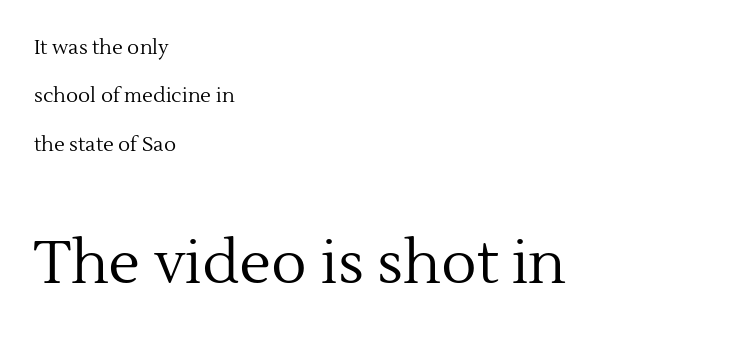
The image shows 59 px regular-weight serif type, upright; set left-aligned, loose line spacing (2.42x), normal letter spacing, not underlined; the second (bottom) block is 2.95x larger; a medium x-height.
